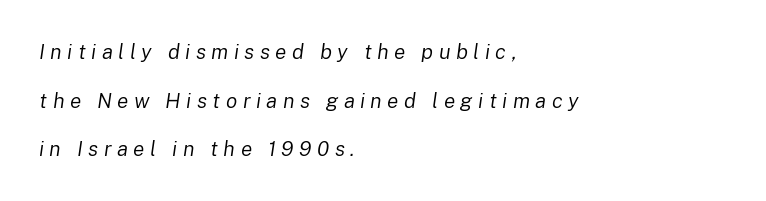
The image shows 21 px text type, italic (leaning right); set left-aligned, loose line spacing (2.31x), unusually wide letter spacing (+0.26 em), not underlined.
